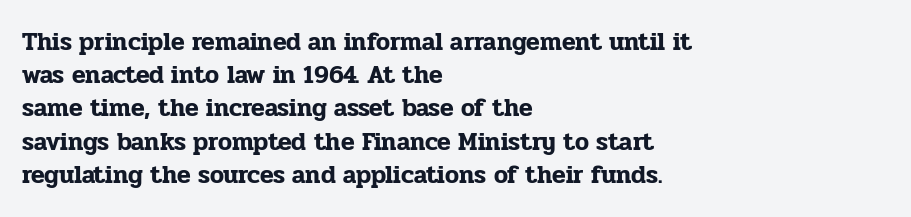
Q: Is the text italic (slanted)? A: No, it is upright.
Q: Is the text underlined? A: No.
Q: How is the paragraph aligned? A: Left-aligned.
Q: Is the spacing between letters normal or unusually wide? A: Normal.
Q: Is the spacing between lines tight, normal or loose? A: Normal.
